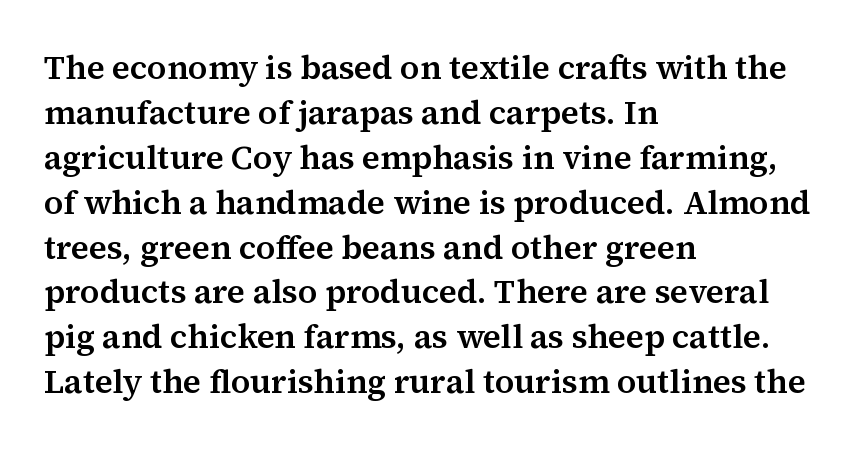
The image shows 33 px serif type, upright; set left-aligned, normal line spacing (1.36x), normal letter spacing, not underlined; medium stroke contrast and a medium x-height.
